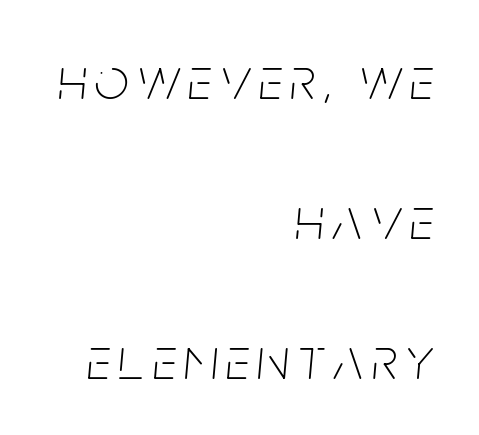
Q: Is the text bold? A: No.
Q: Is the text italic (slanted)? A: Yes, it leans right by about 5 degrees.
Q: Is the text underlined? A: No.
Q: How is the paragraph aligned? A: Right-aligned.
Q: Is the spacing between lines tight, normal or loose? A: Loose.
Q: Width (condensed, normal, or wide)? A: Condensed.
Q: Stroke contrast? A: Low.
Q: x-height? A: Large.
Q: Monospaced? A: No.
